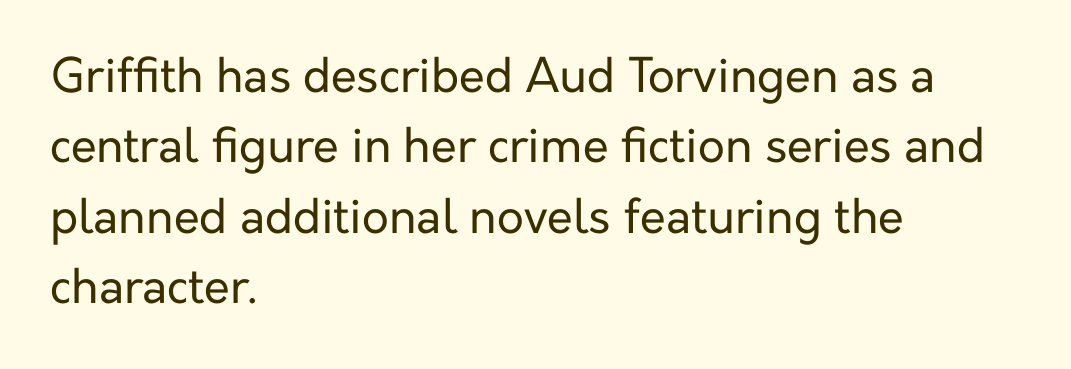
Observe the ordinary spacing: letters are neighbours, not strangers. Each stroke keeps to a modest, everyday thickness or less. The face used here is a sans, in the tradition of grotesques and geometrics. Note the varied advance widths — an 'i' is clearly narrower than an 'm'. This rendering uses left alignment, leaving the right contour irregular.
